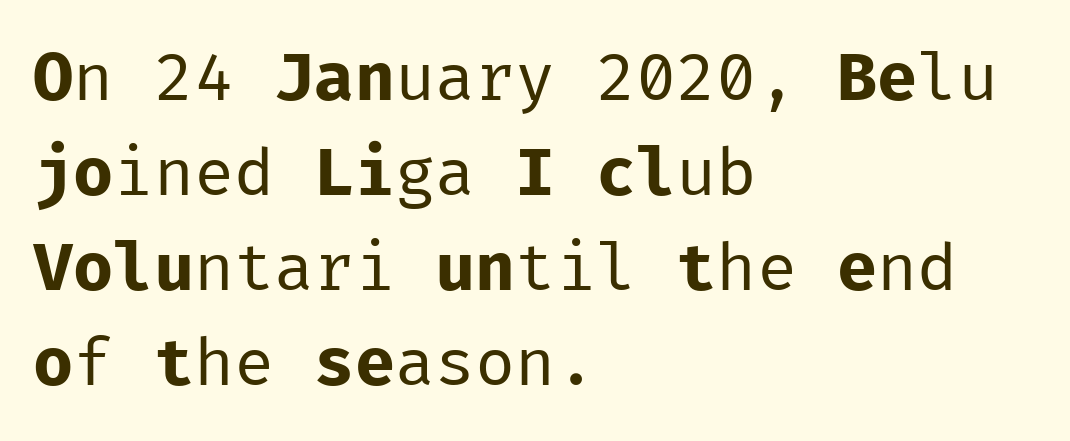
The image shows 67 px regular-weight sans-serif type, upright, monospaced; set left-aligned, normal line spacing (1.42x), normal letter spacing, not underlined; low stroke contrast and a medium x-height.
